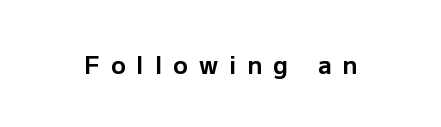
The passage shown is emphatically bold. The zone under the glyphs is completely vacant. The lettering holds an erect, upright posture throughout. Words appear elongated and porous because spacing is wide.
